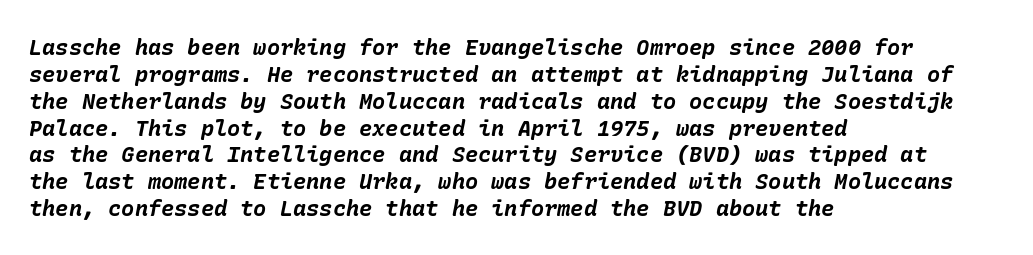
Each row of text sits above clean, open space. Is the letter spacing exaggerated? No — it looks like the ordinary default. Quick note: italic. Reading down the block, your eye returns to a fixed left position each line. Students, this is bold: see how much ink each stroke carries.
